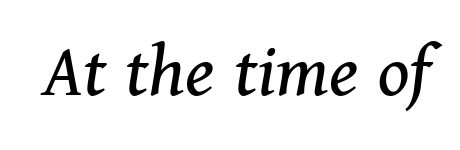
The image shows 79 px regular-weight serif type, italic (leaning right); set normal letter spacing, not underlined; medium stroke contrast and a medium x-height.
